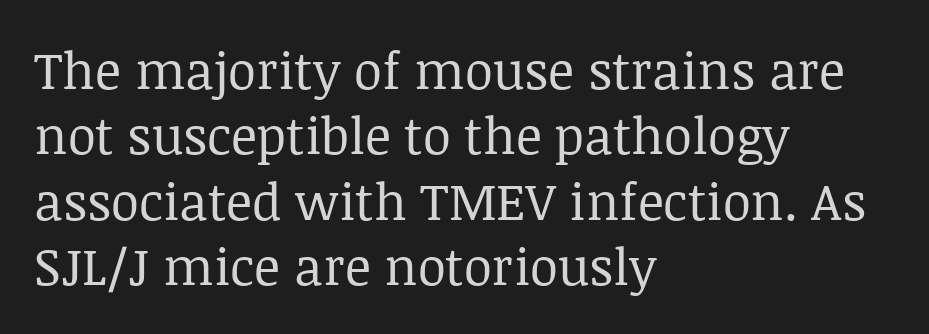
Q: Is the text bold? A: No.
Q: Is the text italic (slanted)? A: No, it is upright.
Q: Is the typeface a serif or a sans-serif typeface? A: Serif.
Q: Is the text underlined? A: No.
Q: How is the paragraph aligned? A: Left-aligned.
Q: Is the spacing between letters normal or unusually wide? A: Normal.
Q: Is the spacing between lines tight, normal or loose? A: Normal.
Q: Width (condensed, normal, or wide)? A: Normal.
Q: Stroke contrast? A: Low.
Q: x-height? A: Large.
Q: Monospaced? A: No.
